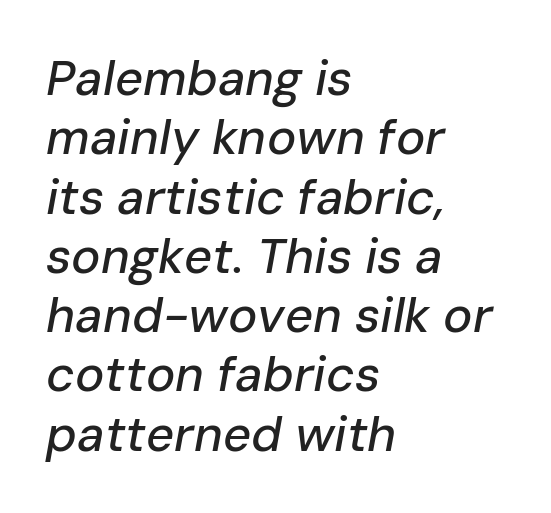
Q: Is the text italic (slanted)? A: Yes, it leans right by about 10 degrees.
Q: Is the text underlined? A: No.
Q: How is the paragraph aligned? A: Left-aligned.
Q: Is the spacing between letters normal or unusually wide? A: Normal.
Q: Width (condensed, normal, or wide)? A: Normal.
Q: Stroke contrast? A: Low.
Q: x-height? A: Medium.
Q: Monospaced? A: No.
